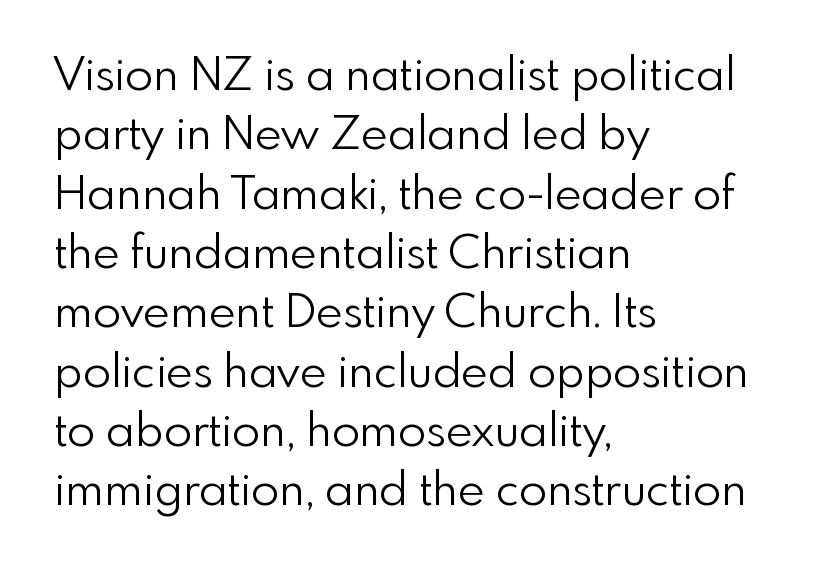
The image shows 46 px light sans-serif type, upright; set left-aligned, normal line spacing (1.29x), normal letter spacing, not underlined; low stroke contrast and a small x-height.
